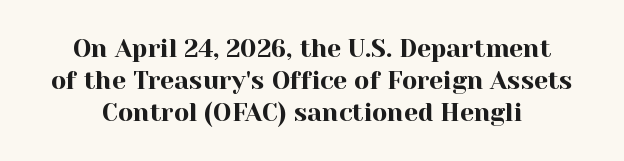
The image shows 25 px text type, upright; set normal line spacing (1.28x), normal letter spacing, not underlined.
